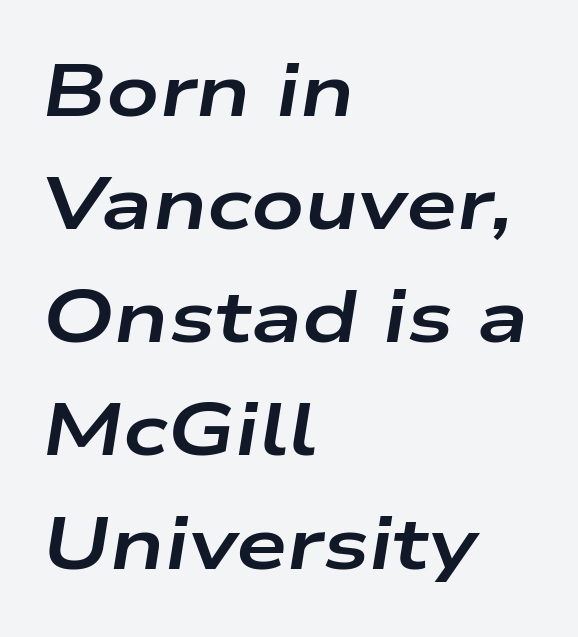
Bold? Absolutely — the strokes are thick and heavy. The baseline area is clear. The space between consecutive lines is moderate. Tall strokes in this sample are angled rather than plumb. Do the characters align in a grid? No, the font is proportional.
